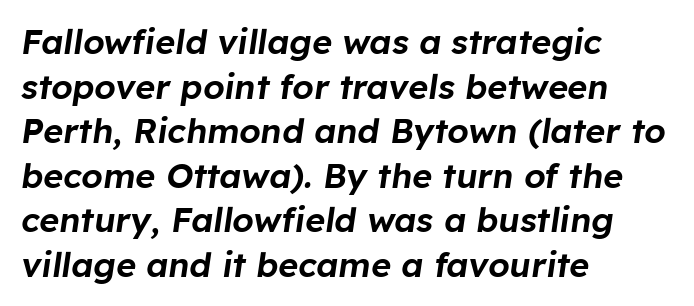
Does the copy run flush right? No — it runs flush left. Glyph-to-glyph distance matches everyday printed text. Quick note: interline space is typical. This sample has the flowing, uneven cadence of proportional lettering. Slant detected: the letters are inclined.
